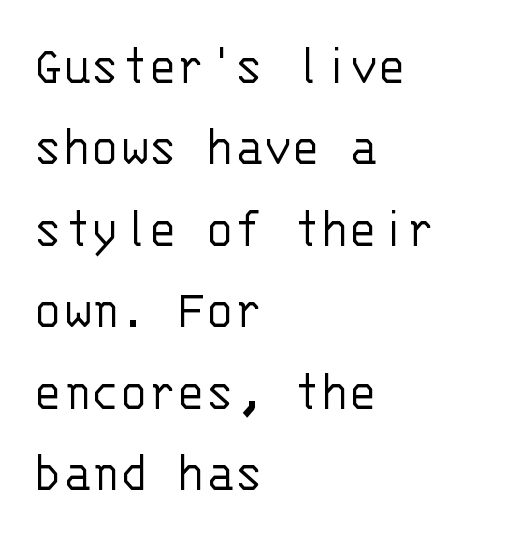
The image shows 59 px light sans-serif type, upright, monospaced; set left-aligned, normal line spacing (1.38x), normal letter spacing, not underlined; low stroke contrast and a large x-height.
